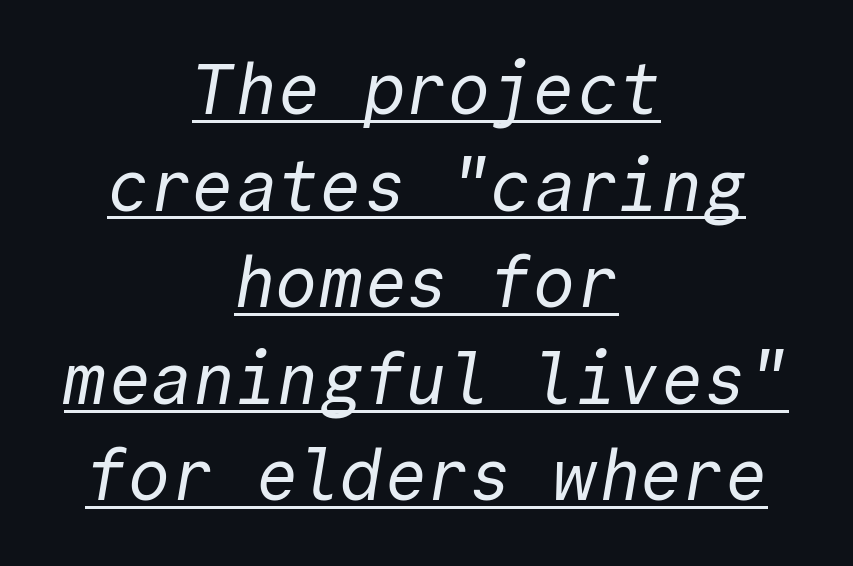
{"serif": "no", "bold": "no", "weight": "regular", "width": "normal", "x_height": "medium", "monospaced": "yes", "underline": "yes", "align": "center", "line_spacing": "normal", "line_spacing_ratio": 1.36, "letter_spacing": "normal", "letter_spacing_em": 0.0, "glyph_px": 71}
